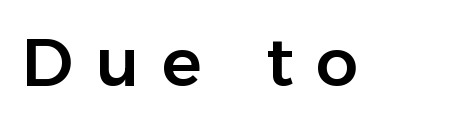
{"serif": "no", "italic": "no", "width": "normal", "stroke_contrast": "low", "x_height": "medium", "monospaced": "no", "underline": "no", "letter_spacing": "wide", "letter_spacing_em": 0.34, "glyph_px": 67}
